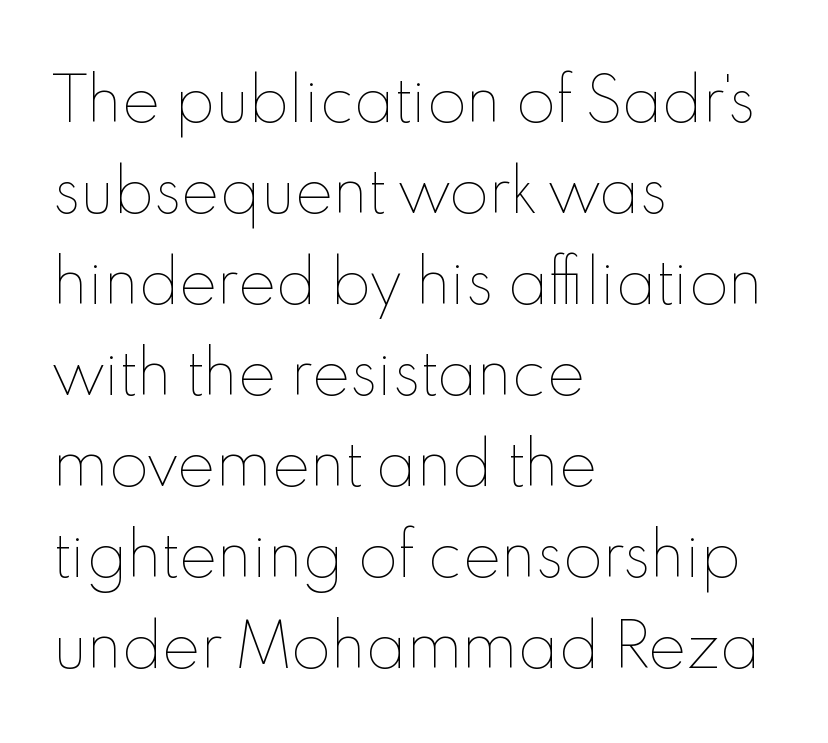
Q: Is the text bold? A: No.
Q: Is the text italic (slanted)? A: No, it is upright.
Q: Is the text underlined? A: No.
Q: How is the paragraph aligned? A: Left-aligned.
Q: Is the spacing between letters normal or unusually wide? A: Normal.
Q: Is the spacing between lines tight, normal or loose? A: Normal.
Q: Width (condensed, normal, or wide)? A: Normal.
Q: x-height? A: Small.
Q: Monospaced? A: No.
